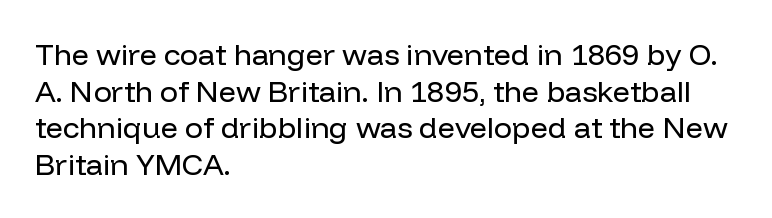
It's the straight-up-and-down kind of type. Heaviness? Minimal to ordinary, like unemphasized prose. Left-aligned paragraph, ragged on the right. How are the letters spaced? Ordinarily, with no added tracking. Character widths vary here, with narrow letters taking less room than wide ones. In terms of letterform style, serifs are entirely absent.
